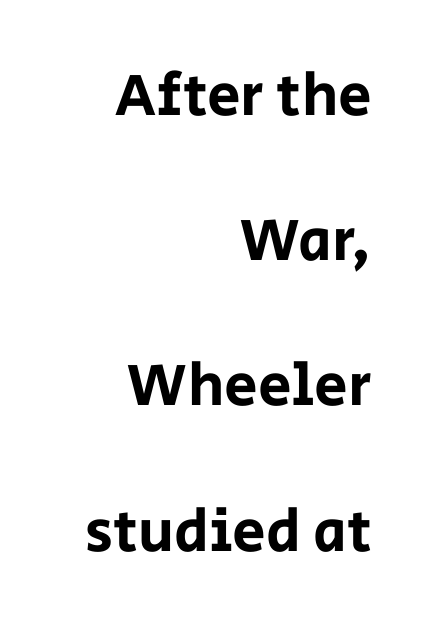
Think of a printed novel: that variable character pitch is what you see here. The line-height multiplier appears high, well above default. Has an underline been added? It has not. Examine the stroke ends and you'll find no serifs. Honestly, the letter spacing is just normal — you wouldn't notice it. The rag falls on the left side of this text block.
